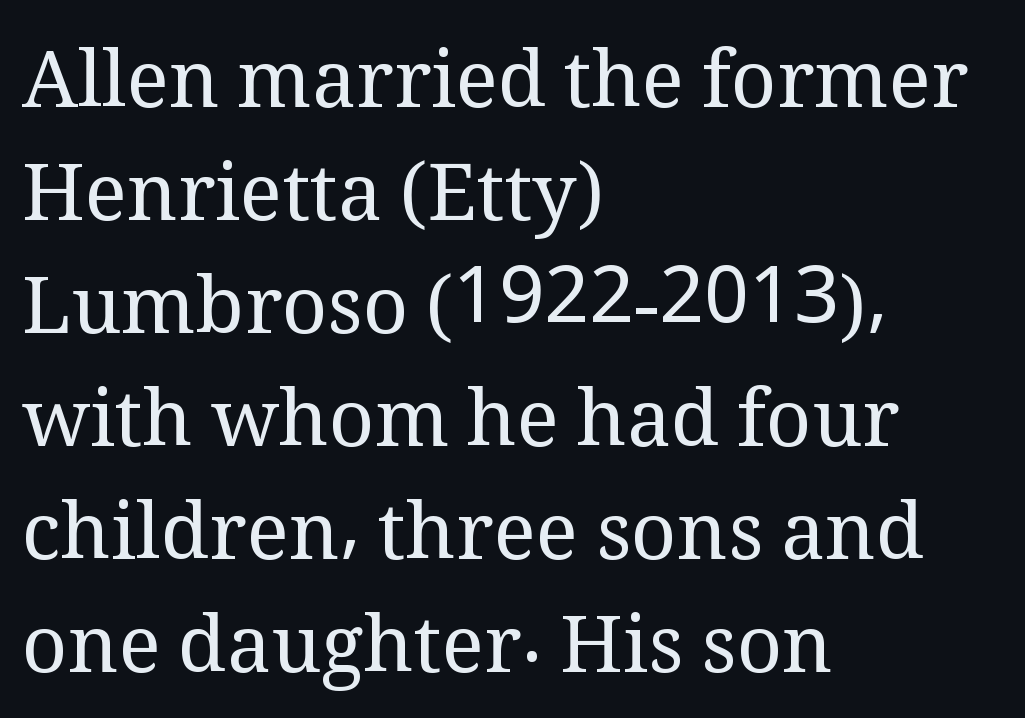
Reading down the column, the eye jumps a familiar distance to each next line. Each line starts at the same left margin while the right side varies. Descenders hang freely into open space. Spacing verdict: proportional, widths tailored to each character. I'd call this a serif setting — the letters wear small feet. Italic? Not at all — the glyphs are vertical.
